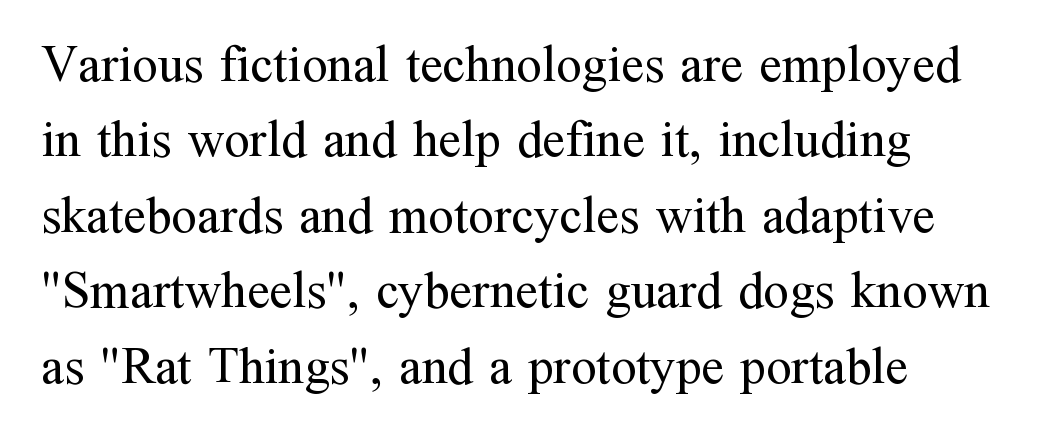
{"serif": "yes", "italic": "no", "bold": "no", "weight": "regular", "width": "normal", "stroke_contrast": "medium", "x_height": "medium", "monospaced": "no", "underline": "no", "align": "left", "line_spacing": "normal", "line_spacing_ratio": 1.48, "letter_spacing": "normal", "letter_spacing_em": 0.0, "glyph_px": 51}
